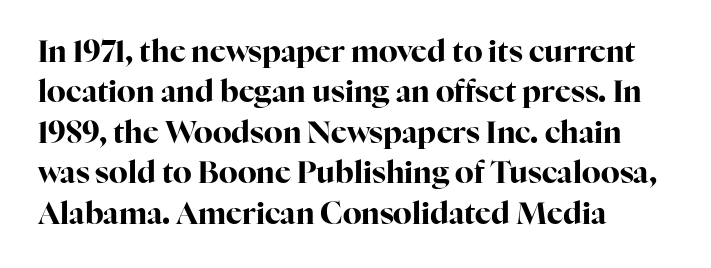
{"serif": "yes", "italic": "no", "bold": "yes", "weight": "bold", "width": "normal", "stroke_contrast": "high", "x_height": "medium", "monospaced": "no", "underline": "no", "align": "left", "line_spacing": "normal", "line_spacing_ratio": 1.35, "letter_spacing": "normal", "letter_spacing_em": 0.0, "glyph_px": 30}
